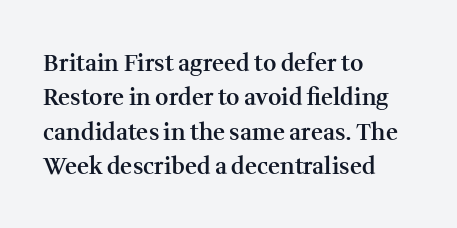
Q: Is the text bold? A: Semi-bold.
Q: Is the text italic (slanted)? A: No, it is upright.
Q: Is the text underlined? A: No.
Q: How is the paragraph aligned? A: Left-aligned.
Q: Is the spacing between letters normal or unusually wide? A: Normal.
Q: Is the spacing between lines tight, normal or loose? A: Normal.
